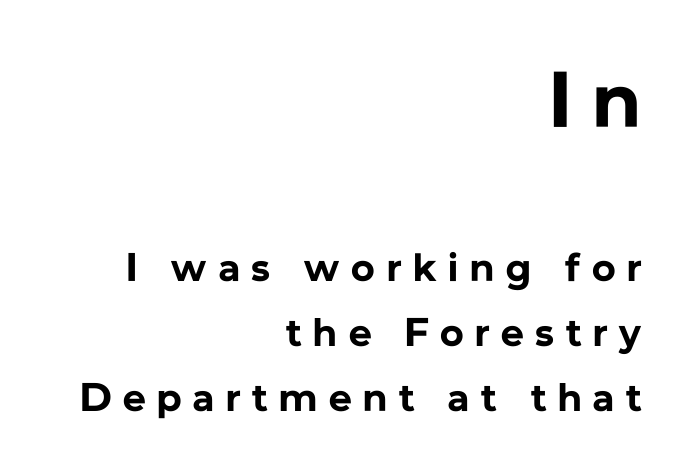
The image shows 79 px bold sans-serif type, upright; set right-aligned, normal line spacing (1.63x), unusually wide letter spacing (+0.29 em), not underlined; the first (top) block is 1.98x larger; low stroke contrast and a medium x-height.
